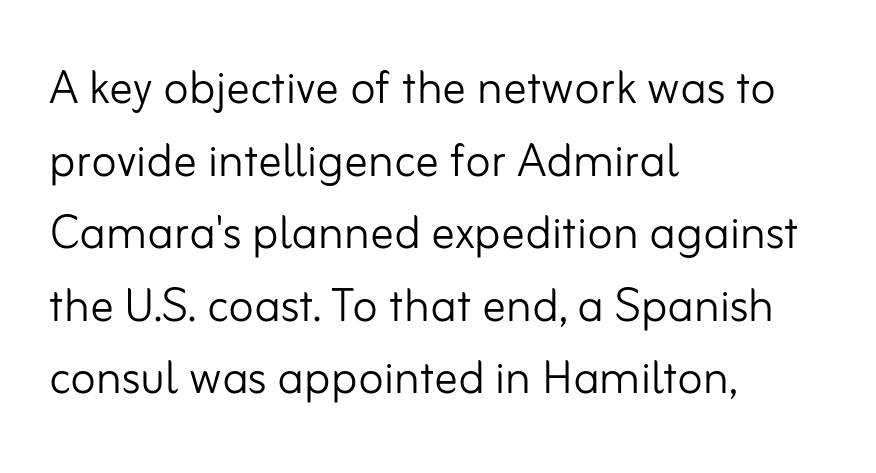
{"serif": "no", "italic": "no", "bold": "no", "weight": "light", "width": "normal", "stroke_contrast": "low", "x_height": "small", "monospaced": "no", "underline": "no", "align": "left", "line_spacing_ratio": 1.23, "letter_spacing": "normal", "letter_spacing_em": 0.0, "glyph_px": 59}
